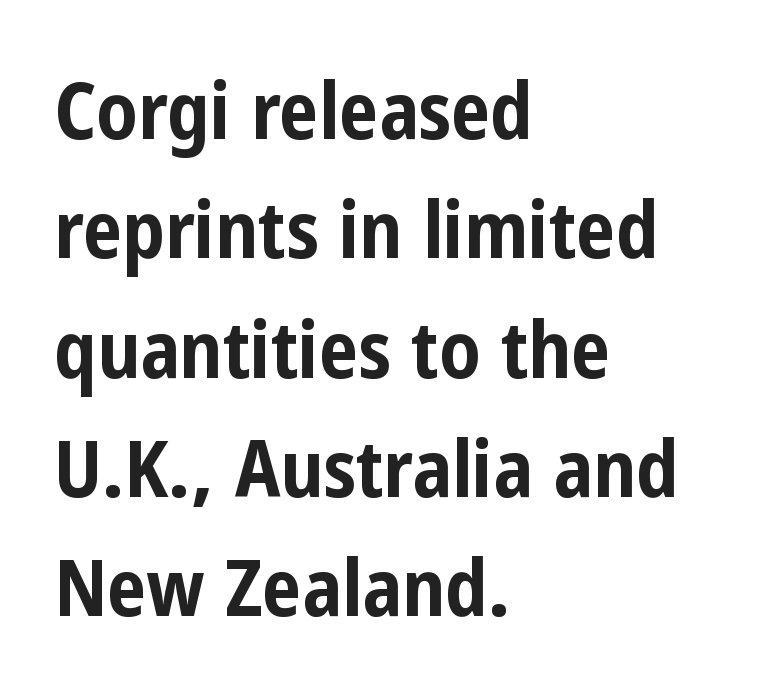
One glance says typical: line gaps are just what's usual. A student would call this left alignment; a typographer would say flush left, rag right. The rendering keeps characters at their native spacing. Character widths vary here, with narrow letters taking less room than wide ones. Bare-footed words on every line. Examine the stroke ends and you'll find no serifs.
